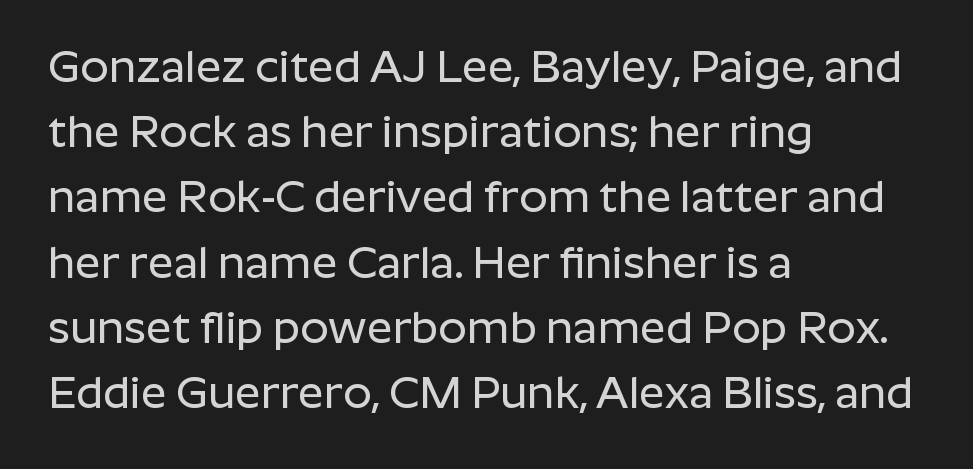
The image shows 45 px sans-serif type, upright; set left-aligned, normal line spacing (1.45x), normal letter spacing, not underlined; low stroke contrast and a medium x-height.
